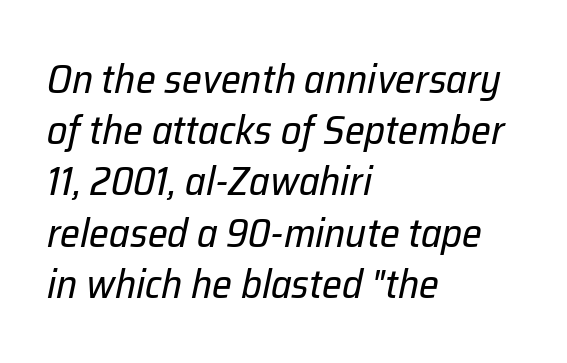
Caption: face not bold, strokes unweighted. The rag falls on the right side of this text block. Tracking value appears to be zero — textbook default spacing. Every character sits at an angle, as italics do. Quick note: interline space is typical.
